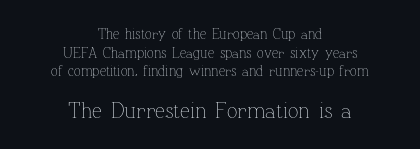
The image shows 22 px text type, upright; set centered, normal line spacing (1.33x), normal letter spacing, not underlined; the second (bottom) block is 1.57x larger.
